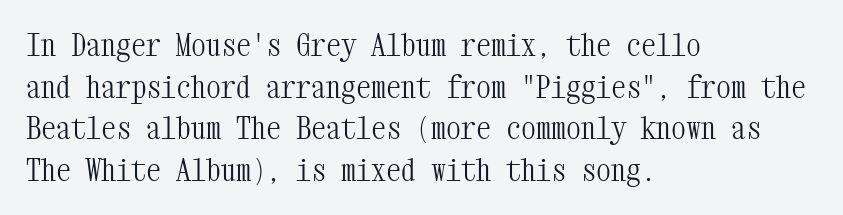
Q: Is the text bold? A: No.
Q: Is the text italic (slanted)? A: No, it is upright.
Q: Is the typeface a serif or a sans-serif typeface? A: Serif.
Q: Is the text underlined? A: No.
Q: How is the paragraph aligned? A: Left-aligned.
Q: Is the spacing between letters normal or unusually wide? A: Normal.
Q: Is the spacing between lines tight, normal or loose? A: Normal.
Q: Width (condensed, normal, or wide)? A: Condensed.
Q: Stroke contrast? A: Medium.
Q: x-height? A: Medium.
Q: Monospaced? A: Yes.
